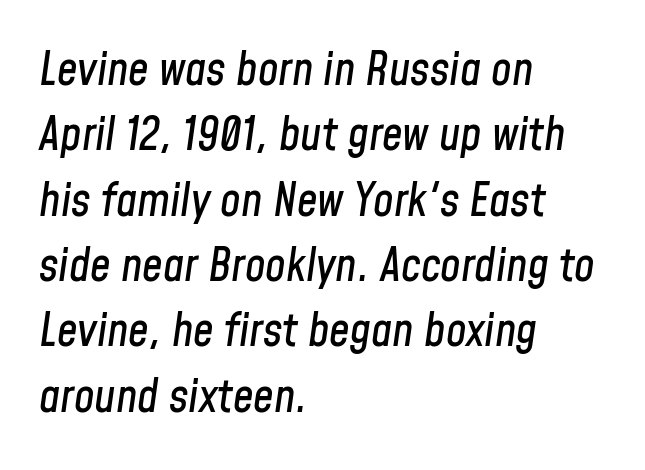
The image shows 46 px condensed type, italic (leaning right); set left-aligned, normal line spacing (1.42x), normal letter spacing, not underlined; low stroke contrast and a medium x-height.
